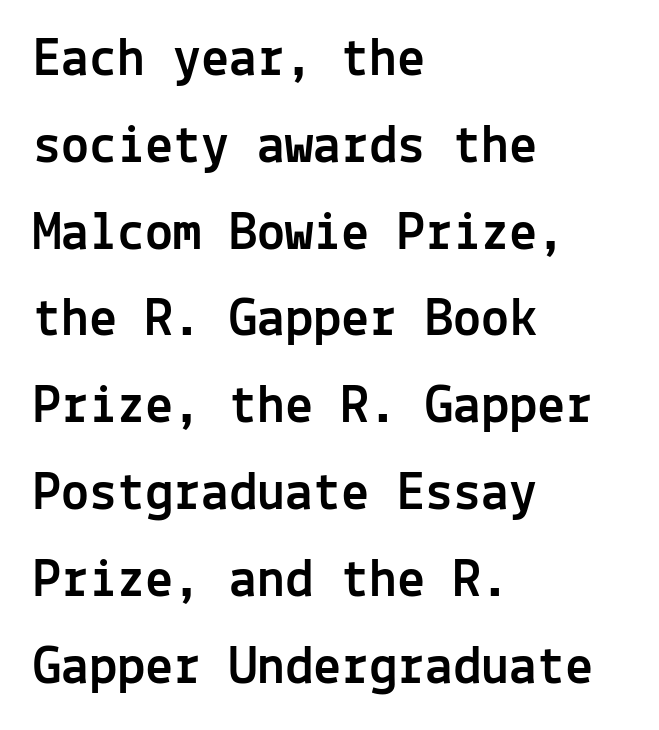
Q: Is the text italic (slanted)? A: No, it is upright.
Q: Is the typeface a serif or a sans-serif typeface? A: Sans-serif.
Q: Is the text underlined? A: No.
Q: How is the paragraph aligned? A: Left-aligned.
Q: Is the spacing between letters normal or unusually wide? A: Normal.
Q: Is the spacing between lines tight, normal or loose? A: Normal.
Q: Width (condensed, normal, or wide)? A: Normal.
Q: x-height? A: Medium.
Q: Monospaced? A: Yes.
